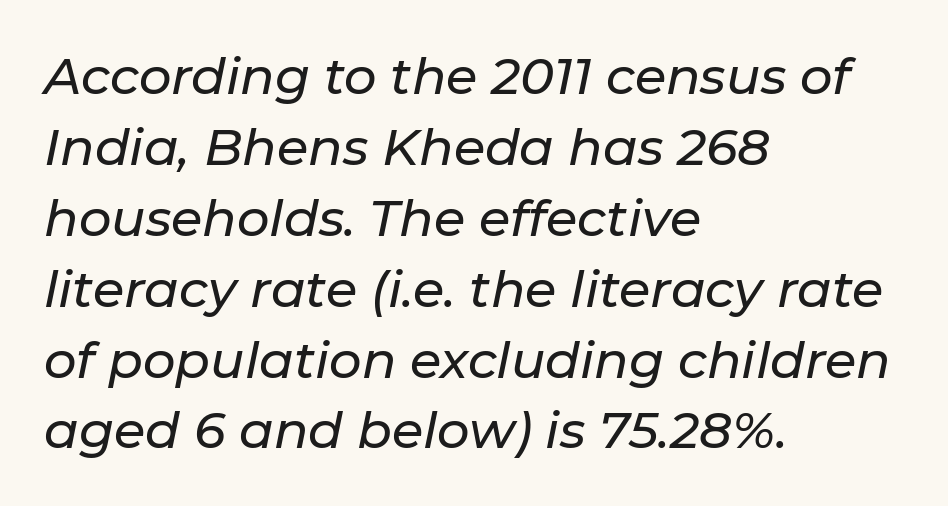
Q: Is the text italic (slanted)? A: Yes, it leans right by about 11 degrees.
Q: Is the text underlined? A: No.
Q: How is the paragraph aligned? A: Left-aligned.
Q: Is the spacing between letters normal or unusually wide? A: Normal.
Q: Is the spacing between lines tight, normal or loose? A: Normal.
Q: Width (condensed, normal, or wide)? A: Normal.
Q: Stroke contrast? A: Low.
Q: x-height? A: Medium.
Q: Monospaced? A: No.
